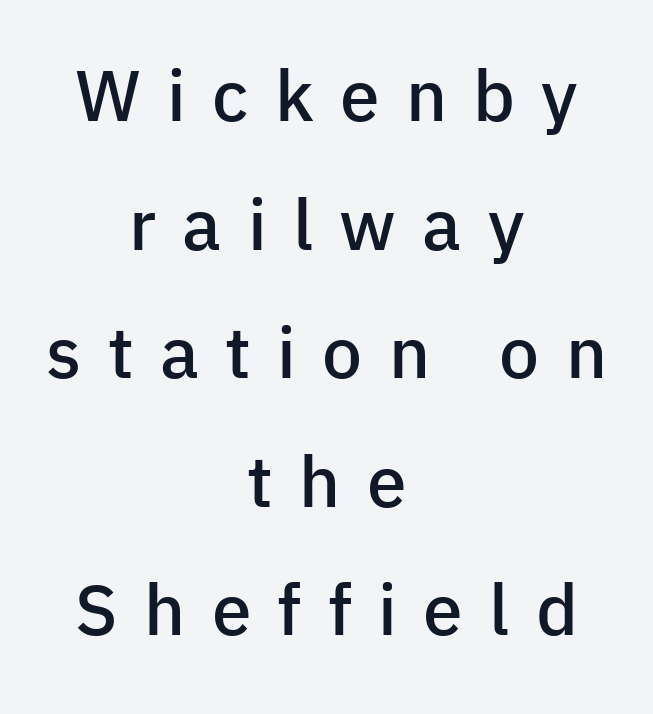
{"serif": "no", "italic": "no", "bold": "semi", "weight": "semibold", "width": "normal", "stroke_contrast": "low", "x_height": "medium", "monospaced": "no", "underline": "no", "align": "center", "line_spacing_ratio": 1.81, "letter_spacing": "wide", "letter_spacing_em": 0.37, "glyph_px": 71}
